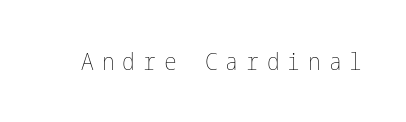
{"italic": "no", "bold": "no", "underline": "no", "letter_spacing": "wide", "letter_spacing_em": 0.33, "glyph_px": 24}
